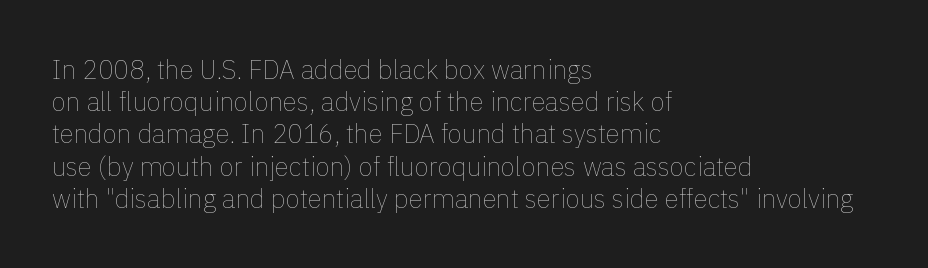
Q: Is the text bold? A: No.
Q: Is the text italic (slanted)? A: No, it is upright.
Q: Is the text underlined? A: No.
Q: How is the paragraph aligned? A: Left-aligned.
Q: Is the spacing between letters normal or unusually wide? A: Normal.
